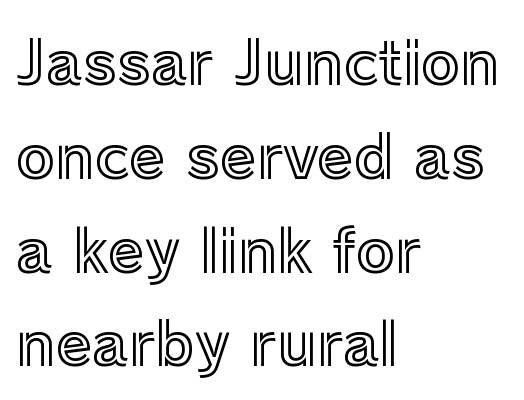
Reading down the column, the eye jumps a familiar distance to each next line. Posture: vertical. These lines stack with their left ends in a neat column. Lines of text with bare space underneath. Does extra space separate the letters? No, they use regular spacing.
